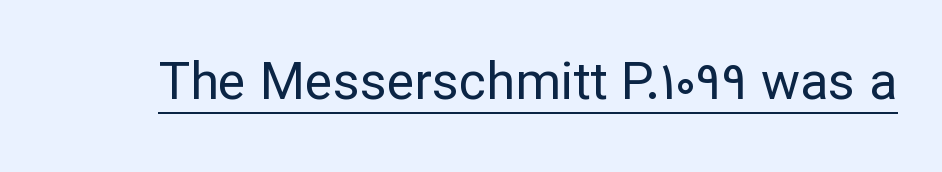
Is this a fixed-width face? No — the glyphs have proportional, varying widths. Nothing heavy about these letters — not bold at all. Every character sits straight up, as roman type does. Font category for this specimen: sans-serif. The rendering uses the underline text-decoration. Is the letter spacing exaggerated? No — it looks like the ordinary default.
